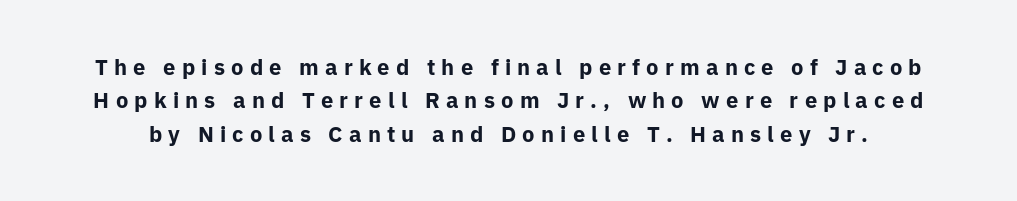
{"italic": "no", "bold": "yes", "underline": "no", "line_spacing": "normal", "line_spacing_ratio": 1.52, "letter_spacing": "wide", "letter_spacing_em": 0.28, "glyph_px": 22}
